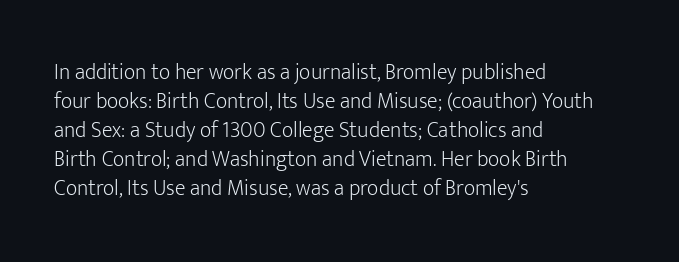
Tall strokes in this sample are plumb rather than angled. The passage shown has conventional tracking throughout. Every row of glyphs begins at an identical x-position on the left. A normal amount of white space separates one row of letters from the next. Type without underlining.
